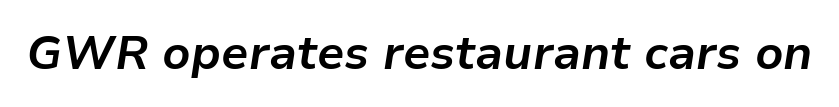
Q: Is the text bold? A: Yes.
Q: Is the text italic (slanted)? A: Yes, it leans right by about 9 degrees.
Q: Is the text underlined? A: No.
Q: Is the spacing between letters normal or unusually wide? A: Normal.
Q: Width (condensed, normal, or wide)? A: Normal.
Q: Stroke contrast? A: Low.
Q: x-height? A: Medium.
Q: Monospaced? A: No.
